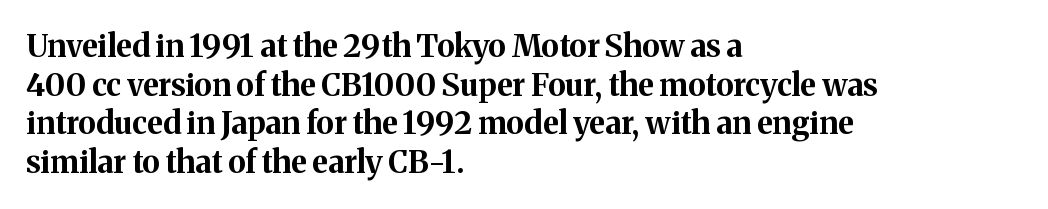
Serif or sans? Serif — the stroke terminals have little feet. Each new line begins a customary step beneath the previous one. All the whitespace from short lines collects on the right. Varying glyph widths throughout — classic text-font behaviour. On the weight axis this lands at bold, roughly 700. Between one letter and the next there's only the usual sliver of space.
